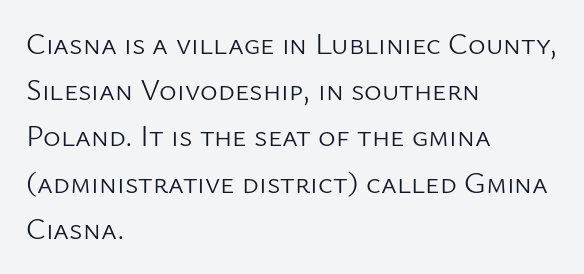
The image shows 30 px light sans-serif type, upright; set left-aligned, normal line spacing (1.54x), normal letter spacing, not underlined; low stroke contrast and a medium x-height.
